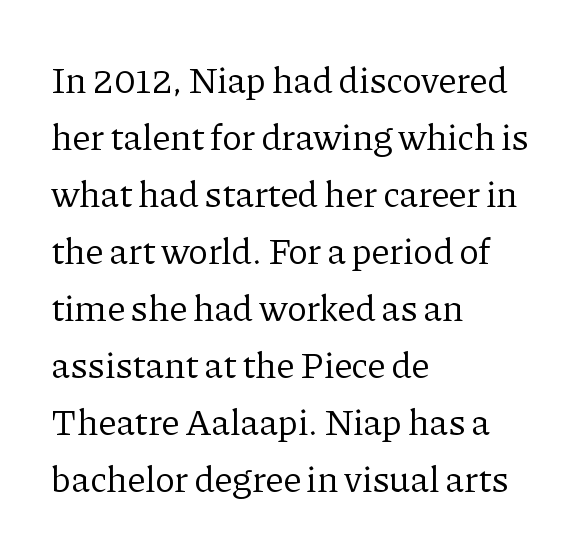
The image shows 37 px regular-weight serif type, upright; set left-aligned, normal line spacing (1.54x), normal letter spacing, not underlined; low stroke contrast and a medium x-height.
